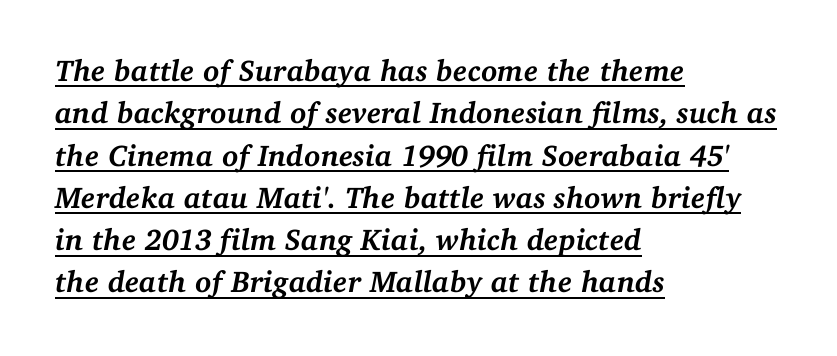
Q: Is the text bold? A: Yes.
Q: Is the text italic (slanted)? A: Yes, it leans right by about 11 degrees.
Q: Is the typeface a serif or a sans-serif typeface? A: Serif.
Q: Is the text underlined? A: Yes.
Q: How is the paragraph aligned? A: Left-aligned.
Q: Is the spacing between letters normal or unusually wide? A: Normal.
Q: Is the spacing between lines tight, normal or loose? A: Normal.
Q: Width (condensed, normal, or wide)? A: Normal.
Q: Stroke contrast? A: Medium.
Q: x-height? A: Medium.
Q: Monospaced? A: No.
